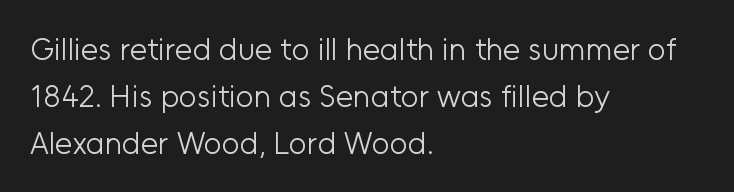
Q: Is the text bold? A: No.
Q: Is the text italic (slanted)? A: No, it is upright.
Q: Is the typeface a serif or a sans-serif typeface? A: Sans-serif.
Q: Is the text underlined? A: No.
Q: How is the paragraph aligned? A: Left-aligned.
Q: Is the spacing between letters normal or unusually wide? A: Normal.
Q: Is the spacing between lines tight, normal or loose? A: Normal.
Q: Width (condensed, normal, or wide)? A: Normal.
Q: Stroke contrast? A: Low.
Q: x-height? A: Medium.
Q: Monospaced? A: No.
